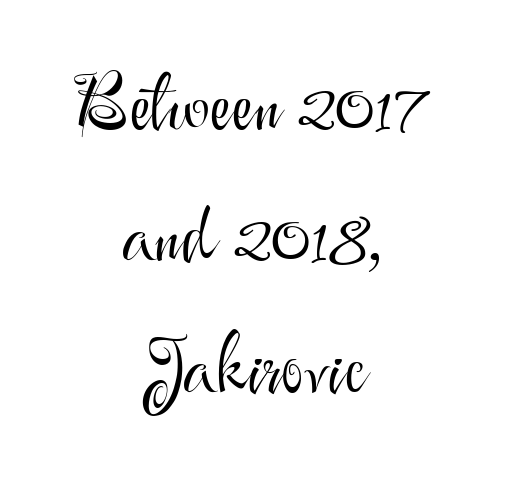
Q: Is the text bold? A: No.
Q: Is the typeface a serif or a sans-serif typeface? A: Sans-serif.
Q: Is the text underlined? A: No.
Q: How is the paragraph aligned? A: Centered.
Q: Is the spacing between letters normal or unusually wide? A: Normal.
Q: Width (condensed, normal, or wide)? A: Normal.
Q: Stroke contrast? A: Medium.
Q: x-height? A: Small.
Q: Monospaced? A: No.
